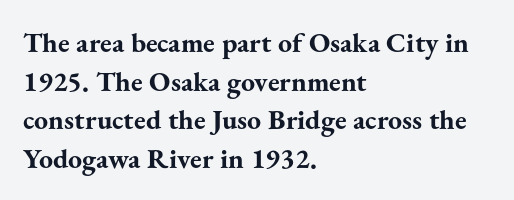
The image shows 28 px bold serif type, upright; set left-aligned, normal line spacing (1.38x), normal letter spacing, not underlined; medium stroke contrast and a small x-height.
